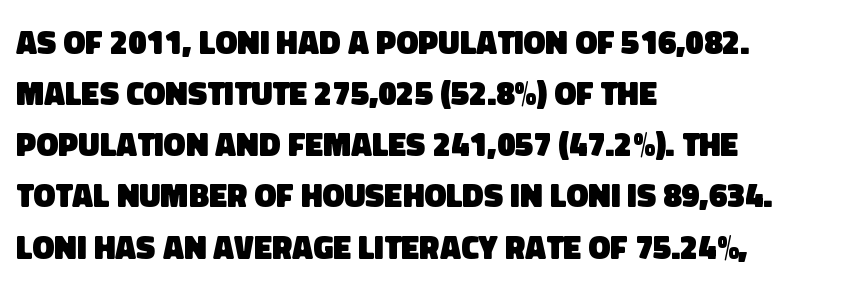
The image shows 33 px heavy sans-serif type; set left-aligned, normal line spacing (1.55x), normal letter spacing, not underlined; low stroke contrast and a large x-height.
